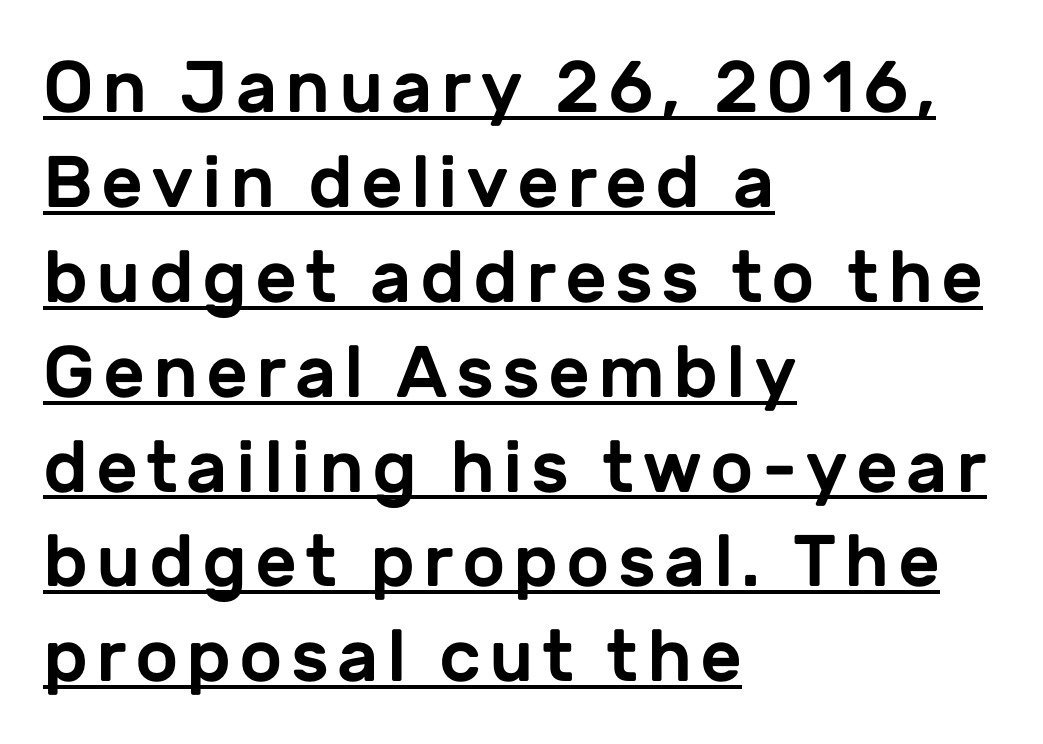
{"serif": "no", "italic": "no", "width": "normal", "stroke_contrast": "low", "x_height": "medium", "monospaced": "no", "underline": "yes", "align": "left", "line_spacing": "normal", "line_spacing_ratio": 1.3, "glyph_px": 73}
